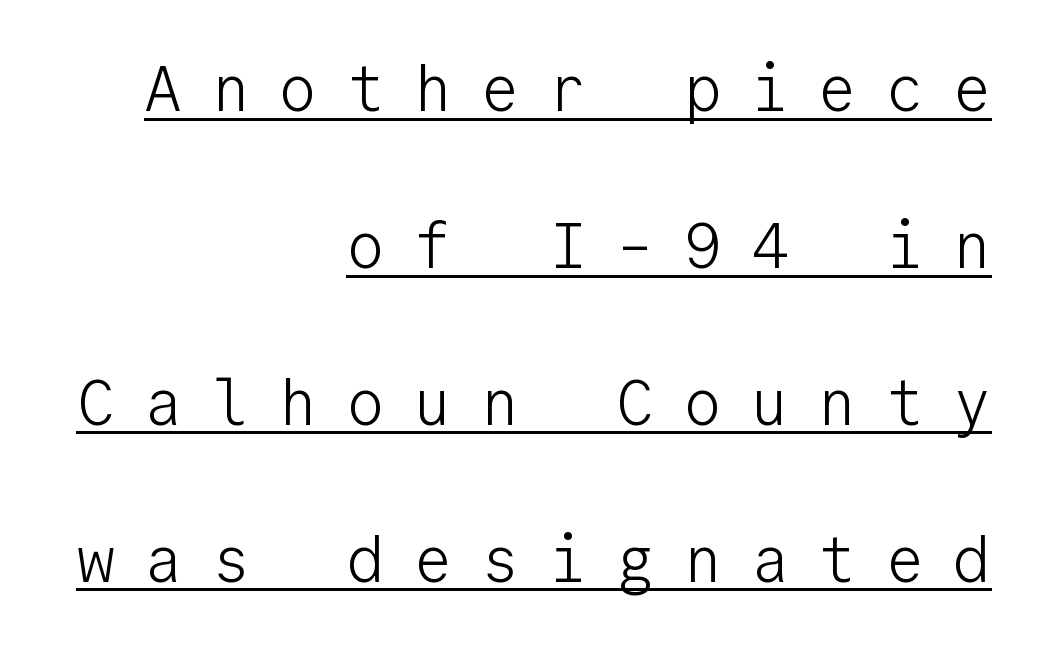
The vertical gap from one line to the next is large. Stroke terminals: plain, sans-serif. These lines are rendered in a fixed-pitch font. The face used here appears with an underline applied. The face used here is rendered with a markedly widened letterfit. Stroke thickness stays within the range of a standard reading face or lighter.
